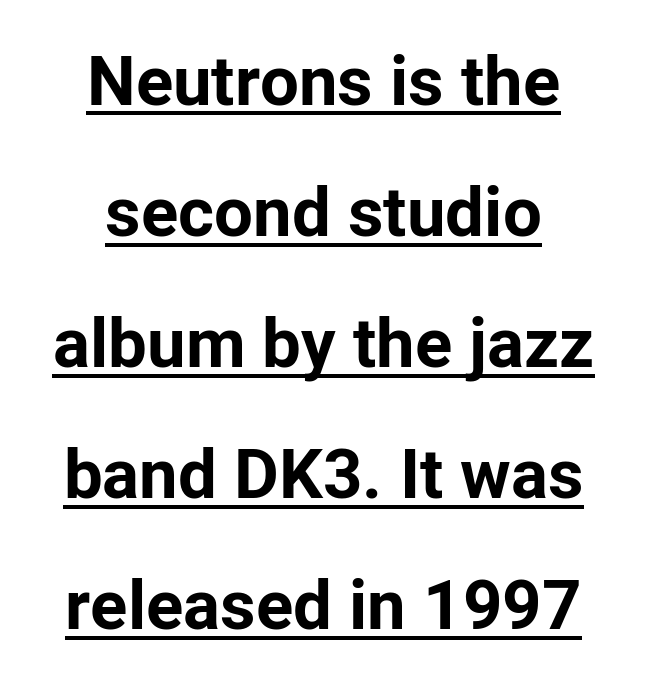
The image shows 69 px bold sans-serif type, upright; set centered, loose line spacing (1.9x), normal letter spacing, underlined; low stroke contrast and a medium x-height.
